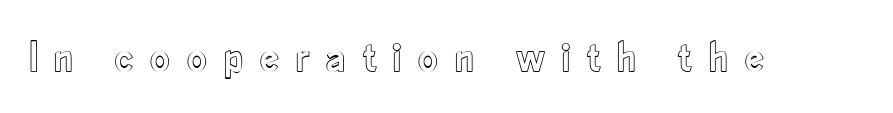
Each letter keeps its own natural width here, so spacing adapts to shape. The strip under each line holds only bare page. The letters are spread apart with noticeably loose tracking. The specimen reads as upright at a glance.
